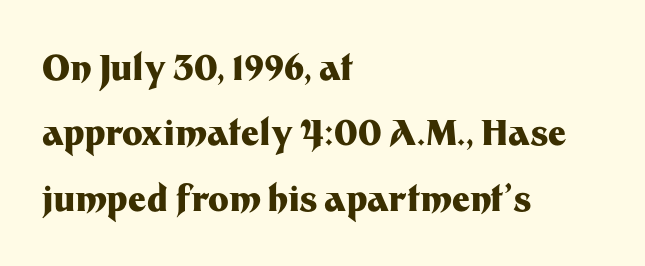
The glyphs in this specimen are sans serif. Short note: letters normally spaced. Is this a fixed-width face? No — the glyphs have proportional, varying widths. Glance below the letters and you will spot only blank space. Alignment: flush left.
